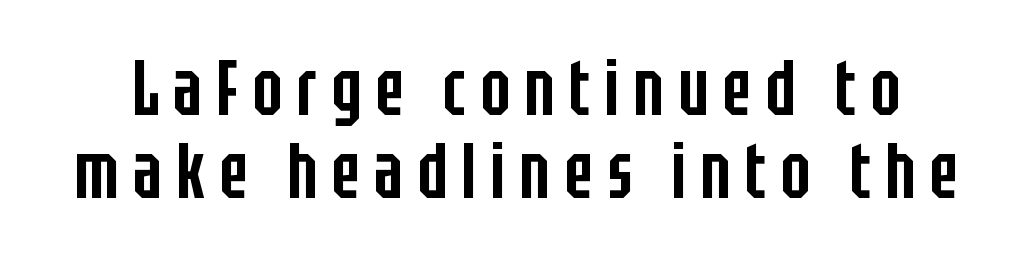
Students, this is semibold: more ink than regular, less than bold. You can tell it's not italic because the verticals are truly vertical. Spacing verdict: proportional, widths tailored to each character. What kind of face is this? One without serifs — a sans. Leading: reduced.
